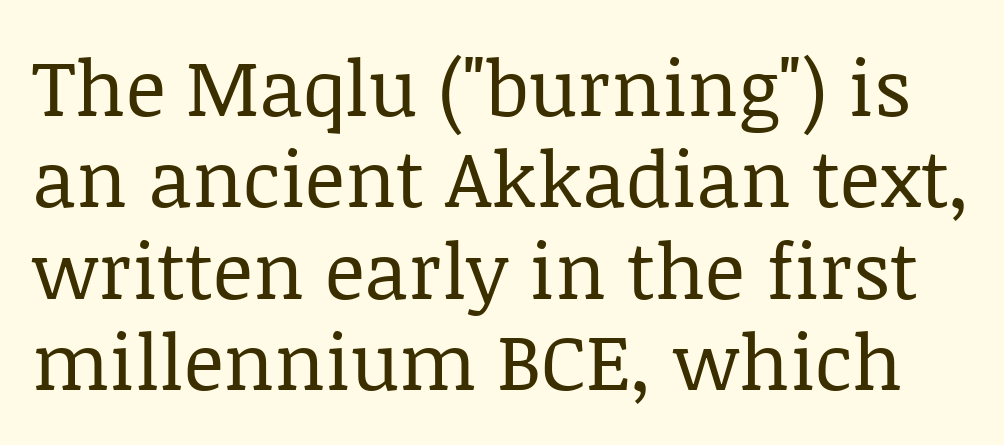
Q: Is the text bold? A: No.
Q: Is the text italic (slanted)? A: No, it is upright.
Q: Is the typeface a serif or a sans-serif typeface? A: Serif.
Q: Is the text underlined? A: No.
Q: Is the spacing between letters normal or unusually wide? A: Normal.
Q: Width (condensed, normal, or wide)? A: Normal.
Q: Stroke contrast? A: Low.
Q: x-height? A: Large.
Q: Monospaced? A: No.
